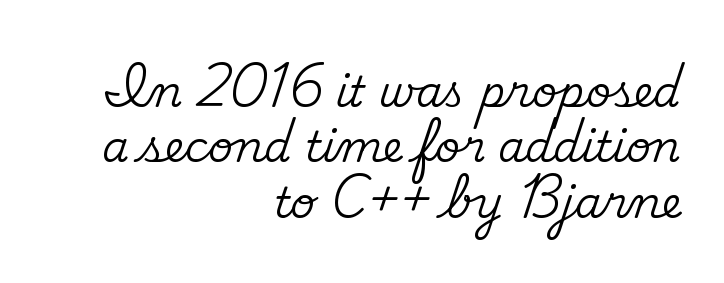
{"width": "normal", "stroke_contrast": "medium", "x_height": "small", "monospaced": "no", "underline": "no", "align": "right", "line_spacing": "normal", "line_spacing_ratio": 1.29, "letter_spacing": "normal", "letter_spacing_em": 0.0, "glyph_px": 43}
